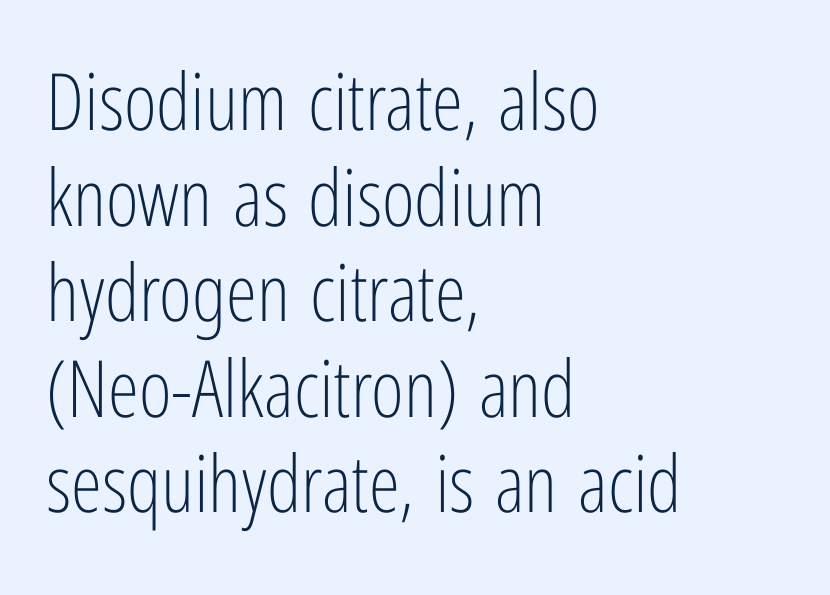
The image shows 79 px light, condensed sans-serif type, upright; set left-aligned, line spacing 1.21x, normal letter spacing, not underlined; low stroke contrast and a medium x-height.
